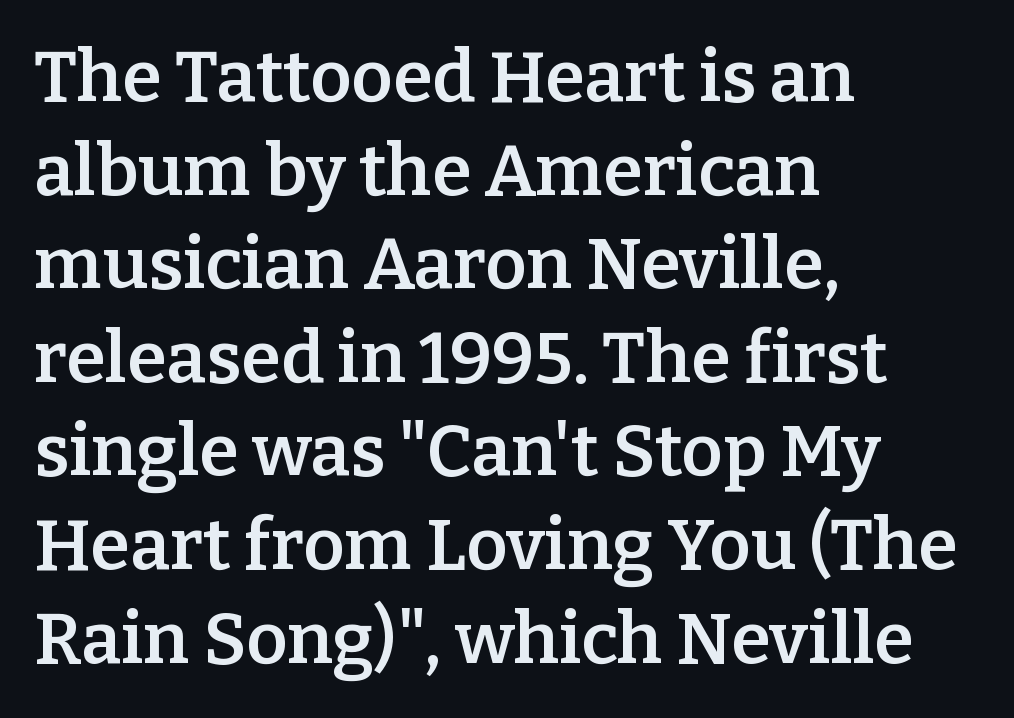
Q: Is the text bold? A: Semi-bold.
Q: Is the text italic (slanted)? A: No, it is upright.
Q: Is the typeface a serif or a sans-serif typeface? A: Serif.
Q: Is the text underlined? A: No.
Q: How is the paragraph aligned? A: Left-aligned.
Q: Is the spacing between letters normal or unusually wide? A: Normal.
Q: Is the spacing between lines tight, normal or loose? A: Normal.
Q: Width (condensed, normal, or wide)? A: Normal.
Q: Stroke contrast? A: Low.
Q: x-height? A: Medium.
Q: Monospaced? A: No.
